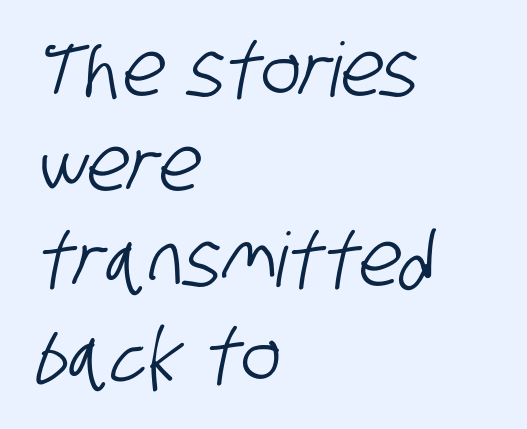
The image shows 75 px condensed sans-serif type; set left-aligned, normal line spacing (1.27x), normal letter spacing, not underlined; low stroke contrast and a large x-height.
